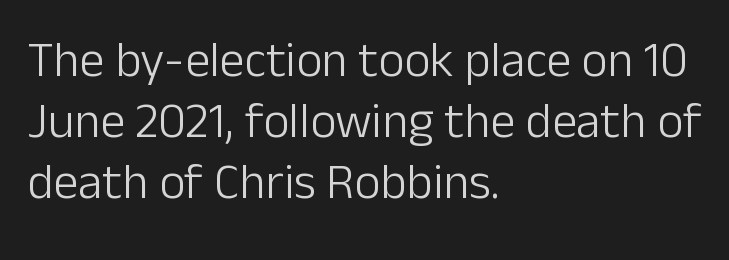
{"serif": "no", "italic": "no", "bold": "no", "weight": "light", "width": "normal", "stroke_contrast": "low", "x_height": "medium", "monospaced": "no", "underline": "no", "align": "left", "line_spacing_ratio": 1.22, "letter_spacing": "normal", "letter_spacing_em": 0.0, "glyph_px": 50}
